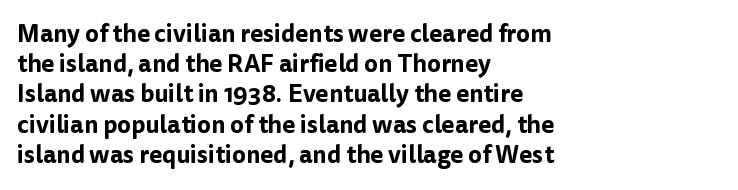
{"italic": "no", "underline": "no", "align": "left", "line_spacing": "normal", "line_spacing_ratio": 1.26, "letter_spacing": "normal", "letter_spacing_em": 0.0, "glyph_px": 24}
